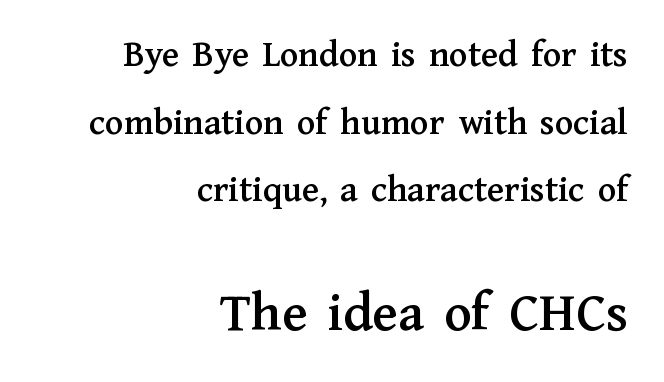
{"serif": "yes", "italic": "no", "width": "normal", "stroke_contrast": "medium", "x_height": "medium", "monospaced": "no", "underline": "no", "align": "right", "line_spacing_ratio": 1.78, "letter_spacing": "normal", "letter_spacing_em": 0.0, "larger_block": "second", "size_ratio": 1.5, "glyph_px": 57}
